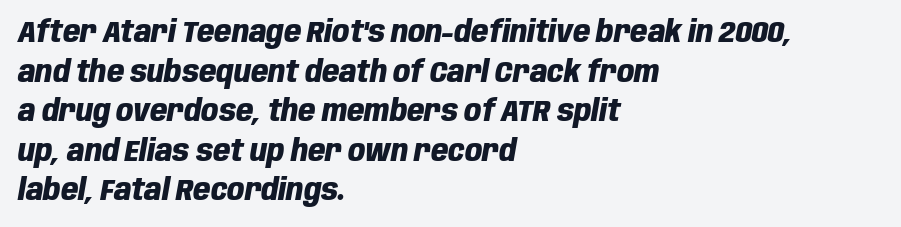
Horizontally, the lines are justified to the leading edge only. The letters are slanted; this is an italic face. What weight is shown? A full bold with thick strokes. Glyph-to-glyph distance matches everyday printed text.
